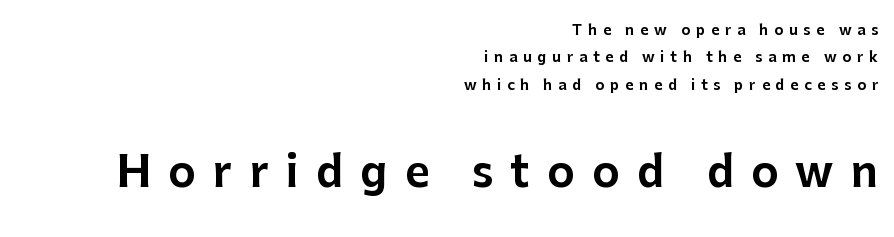
The image shows 42 px sans-serif type, upright; set right-aligned, loose line spacing (1.95x), unusually wide letter spacing (+0.41 em), not underlined; the second (bottom) block is 3.0x larger; low stroke contrast and a medium x-height.
